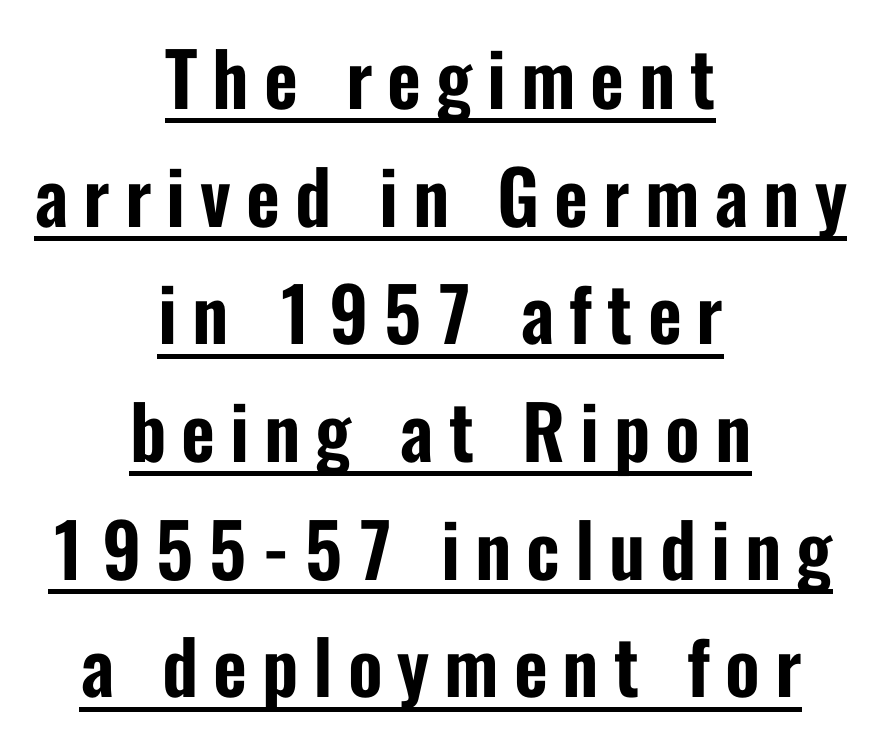
{"serif": "no", "italic": "no", "width": "condensed", "stroke_contrast": "low", "x_height": "medium", "monospaced": "no", "underline": "yes", "align": "center", "line_spacing": "normal", "line_spacing_ratio": 1.59, "letter_spacing": "wide", "letter_spacing_em": 0.2, "glyph_px": 74}
